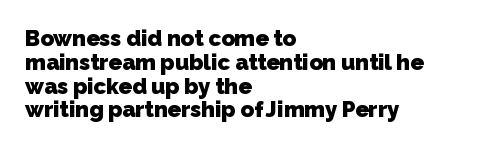
{"bold": "yes", "underline": "no", "align": "left", "line_spacing": "tight", "line_spacing_ratio": 1.08, "letter_spacing": "normal", "letter_spacing_em": 0.0, "glyph_px": 22}
